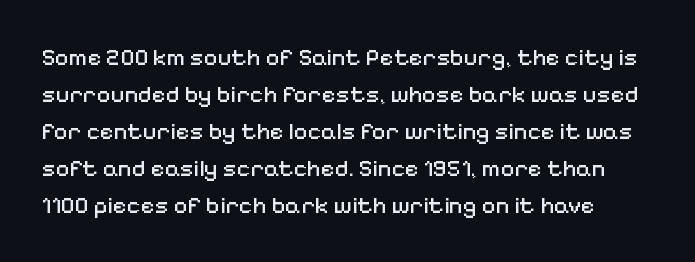
Q: Is the text bold? A: No.
Q: Is the text italic (slanted)? A: No, it is upright.
Q: Is the text underlined? A: No.
Q: Is the spacing between letters normal or unusually wide? A: Normal.
Q: Is the spacing between lines tight, normal or loose? A: Normal.
